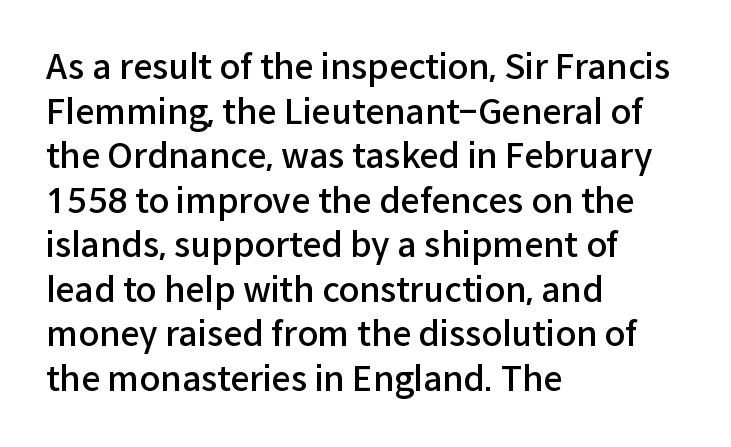
Q: Is the text bold? A: Semi-bold.
Q: Is the text italic (slanted)? A: No, it is upright.
Q: Is the typeface a serif or a sans-serif typeface? A: Sans-serif.
Q: Is the text underlined? A: No.
Q: How is the paragraph aligned? A: Left-aligned.
Q: Is the spacing between letters normal or unusually wide? A: Normal.
Q: Is the spacing between lines tight, normal or loose? A: Normal.
Q: Width (condensed, normal, or wide)? A: Normal.
Q: Stroke contrast? A: Low.
Q: x-height? A: Medium.
Q: Monospaced? A: No.
